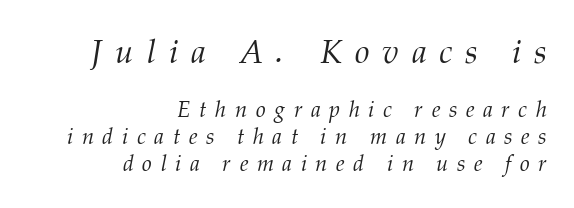
No word sits above an underline. Style check: oblique. The rendering shrinks the type as you move from the upper chunk to the lower. Honestly, the letter spacing is so wide it's the main thing you notice. The lines are quadded right.
